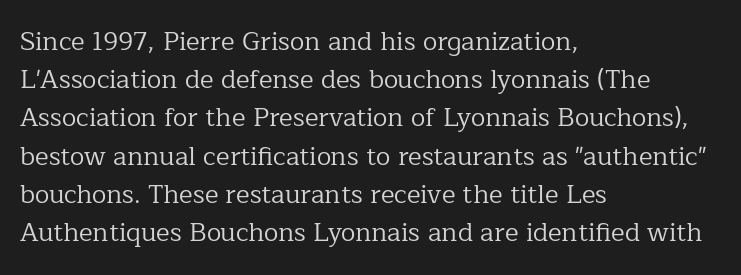
The image shows 26 px text type, upright; set left-aligned, normal line spacing (1.47x), normal letter spacing, not underlined.
